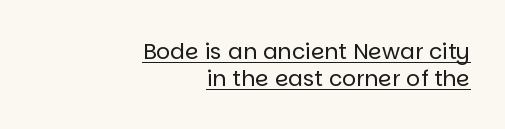
Q: Is the text bold? A: No.
Q: Is the text italic (slanted)? A: No, it is upright.
Q: Is the text underlined? A: Yes.
Q: How is the paragraph aligned? A: Right-aligned.
Q: Is the spacing between letters normal or unusually wide? A: Normal.
